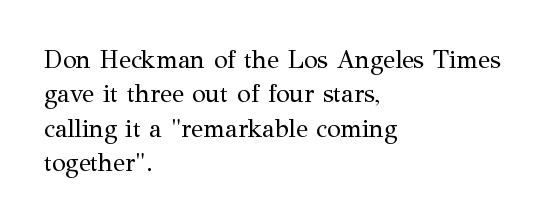
{"italic": "no", "bold": "no", "underline": "no", "align": "left", "line_spacing": "normal", "line_spacing_ratio": 1.38, "letter_spacing": "normal", "letter_spacing_em": 0.0, "glyph_px": 25}
